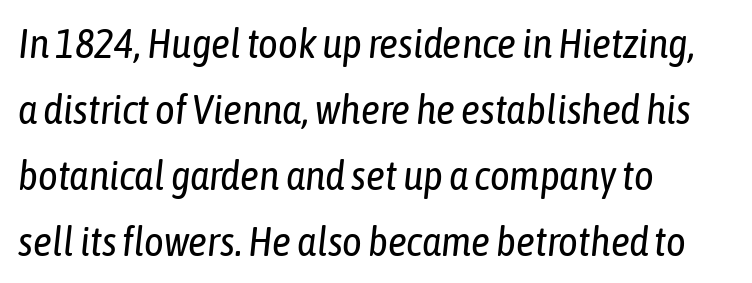
The type is set solid horizontally, with unmodified tracking. The axis of the letterforms is tilted away from vertical. Spacing verdict: proportional, widths tailored to each character. This sample is left-justified, so line endings fall wherever the words run out. Regarding leading, the lines here are spaced in the standard way. The typeface has the unassuming heft of standard copy or less.
